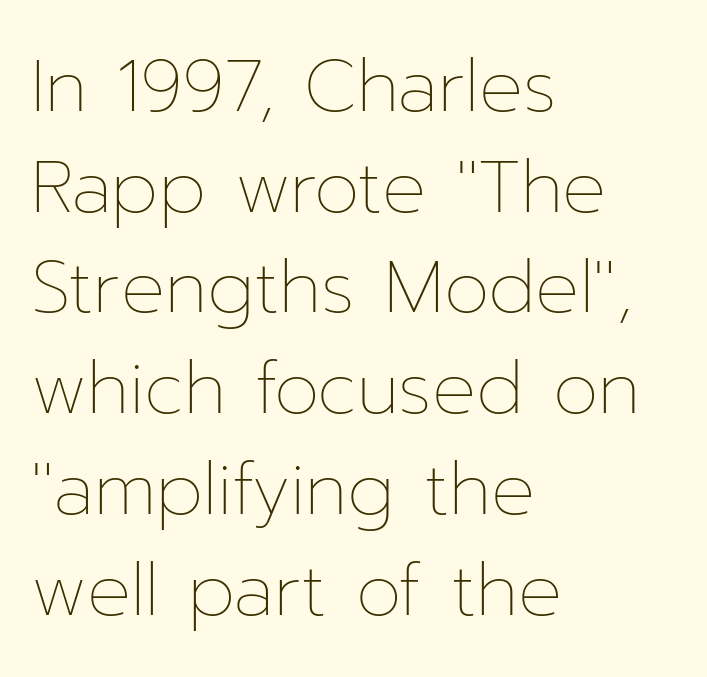
The image shows 73 px thin type, upright; set left-aligned, normal line spacing (1.38x), normal letter spacing, not underlined; low stroke contrast and a medium x-height.
